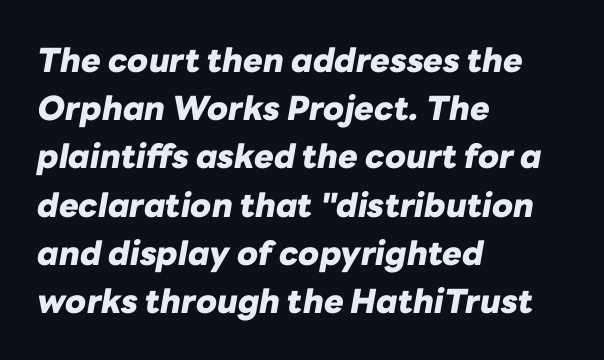
Nobody touched the tracking dial on this one. Look at the stroke-to-counter ratio: heavy, a bold. Descenders hang freely into open space. Tall strokes in this sample are angled rather than plumb. One glance says typical: line gaps are just what's usual.
